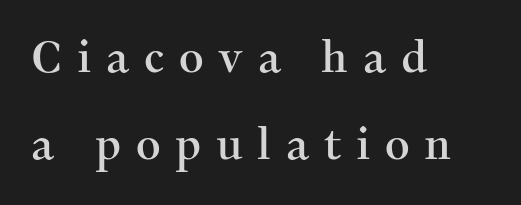
{"serif": "yes", "italic": "no", "width": "normal", "stroke_contrast": "medium", "x_height": "medium", "monospaced": "no", "underline": "no", "align": "left", "line_spacing": "loose", "line_spacing_ratio": 2.02, "letter_spacing": "wide", "letter_spacing_em": 0.34, "glyph_px": 43}
